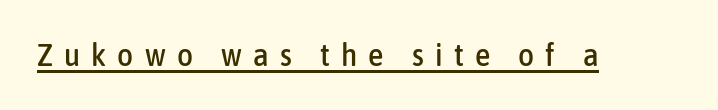
{"serif": "no", "italic": "no", "width": "condensed", "stroke_contrast": "low", "x_height": "medium", "monospaced": "no", "underline": "yes", "letter_spacing": "wide", "letter_spacing_em": 0.36, "glyph_px": 31}
